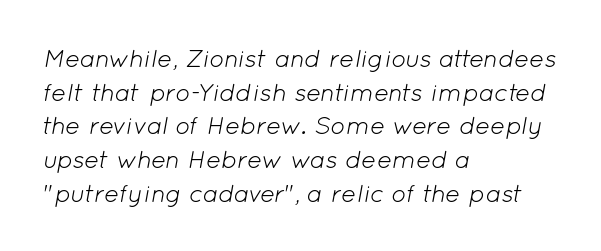
The image shows 25 px text type, italic (leaning right); set left-aligned, normal line spacing (1.35x), normal letter spacing, not underlined.
